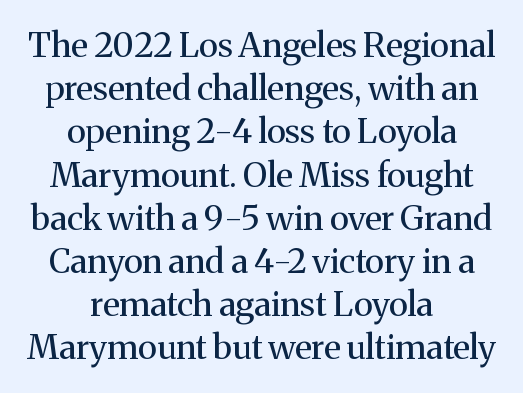
The image shows 34 px regular-weight serif type, upright; set centered, normal line spacing (1.27x), normal letter spacing, not underlined; medium stroke contrast and a medium x-height.
